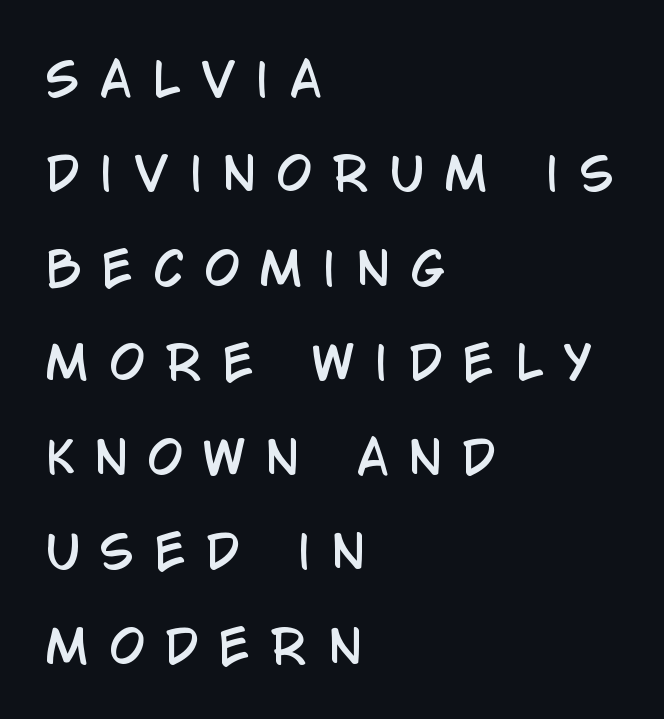
{"serif": "no", "italic": "no", "width": "condensed", "stroke_contrast": "low", "x_height": "large", "monospaced": "no", "underline": "no", "align": "left", "line_spacing": "loose", "line_spacing_ratio": 2.1, "letter_spacing": "wide", "letter_spacing_em": 0.47, "glyph_px": 45}
